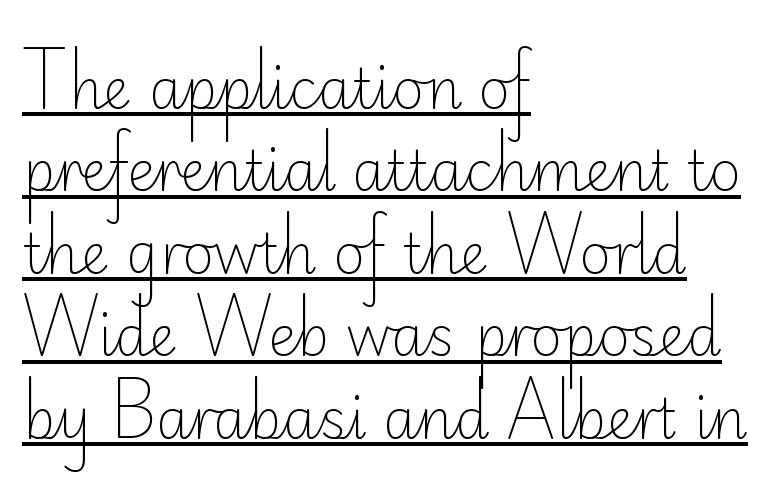
{"serif": "no", "italic": "no", "bold": "no", "weight": "light", "width": "normal", "stroke_contrast": "low", "x_height": "small", "monospaced": "no", "underline": "yes", "align": "left", "line_spacing": "normal", "line_spacing_ratio": 1.5, "letter_spacing": "normal", "letter_spacing_em": 0.0, "glyph_px": 55}
